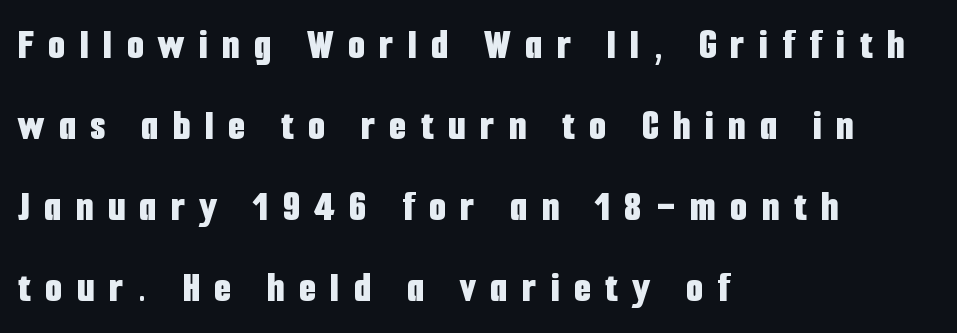
The image shows 44 px bold, condensed sans-serif type, upright; set left-aligned, line spacing 1.84x, unusually wide letter spacing (+0.33 em), not underlined; low stroke contrast and a medium x-height.
